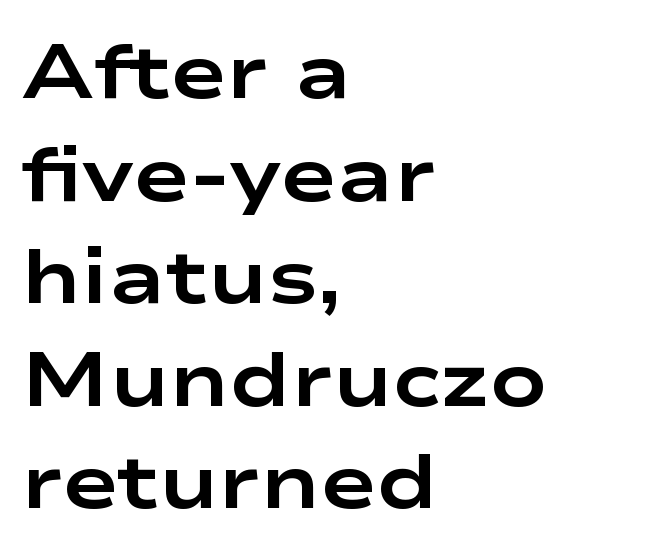
Does the copy run flush right? No — it runs flush left. Is the letter spacing exaggerated? No — it looks like the ordinary default. If you measured baseline to baseline, you'd find a middling distance. Unlike a traditional serif, this face leaves its strokes unadorned. These lines are rendered in a variable-pitch font.
